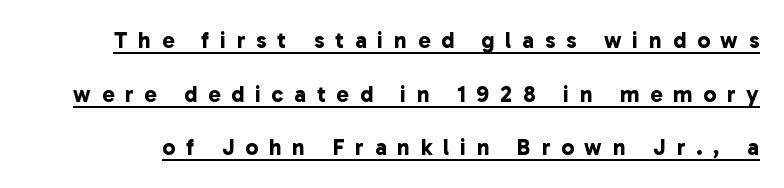
{"bold": "yes", "underline": "yes", "line_spacing": "loose", "line_spacing_ratio": 2.33, "letter_spacing": "wide", "letter_spacing_em": 0.47, "glyph_px": 23}
